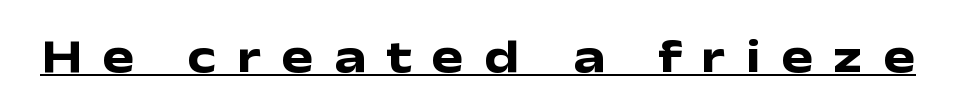
{"serif": "no", "italic": "no", "bold": "yes", "weight": "heavy", "width": "wide", "stroke_contrast": "low", "x_height": "medium", "monospaced": "no", "underline": "yes", "letter_spacing": "wide", "letter_spacing_em": 0.42, "glyph_px": 48}
